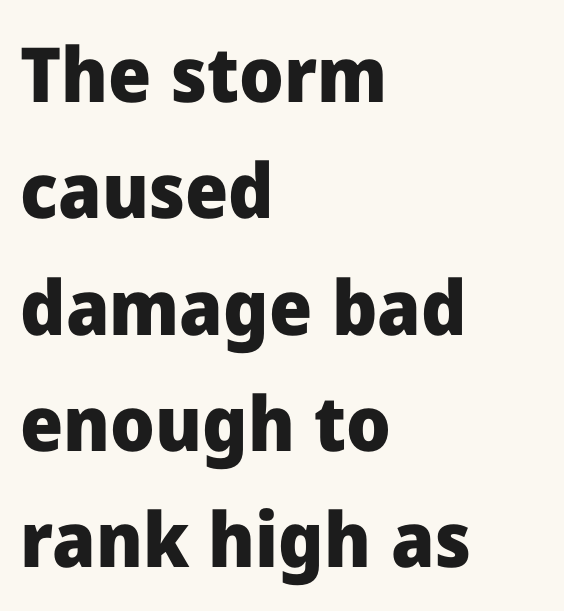
Q: Is the text bold? A: Yes.
Q: Is the text italic (slanted)? A: No, it is upright.
Q: Is the typeface a serif or a sans-serif typeface? A: Sans-serif.
Q: Is the text underlined? A: No.
Q: How is the paragraph aligned? A: Left-aligned.
Q: Is the spacing between letters normal or unusually wide? A: Normal.
Q: Is the spacing between lines tight, normal or loose? A: Normal.
Q: Width (condensed, normal, or wide)? A: Normal.
Q: Stroke contrast? A: Low.
Q: x-height? A: Medium.
Q: Monospaced? A: No.
